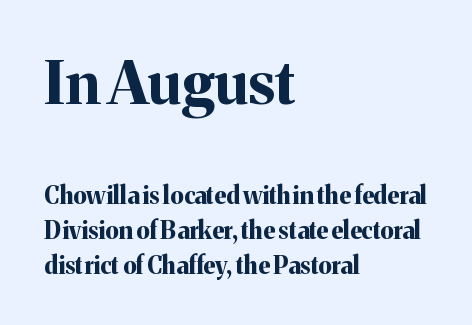
A roman cut, with each character standing at attention. The text block is weighted toward the left margin, trailing off unevenly rightward. Does the leading feel generous? No, just average. As a designer I'd log this as weight 700, bold.
